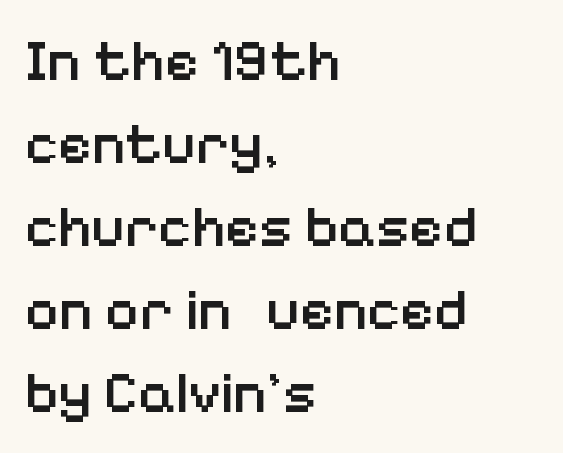
Q: Is the text bold? A: Semi-bold.
Q: Is the text italic (slanted)? A: No, it is upright.
Q: Is the typeface a serif or a sans-serif typeface? A: Sans-serif.
Q: Is the text underlined? A: No.
Q: How is the paragraph aligned? A: Left-aligned.
Q: Is the spacing between letters normal or unusually wide? A: Normal.
Q: Is the spacing between lines tight, normal or loose? A: Normal.
Q: Width (condensed, normal, or wide)? A: Normal.
Q: Stroke contrast? A: Low.
Q: x-height? A: Medium.
Q: Monospaced? A: No.
